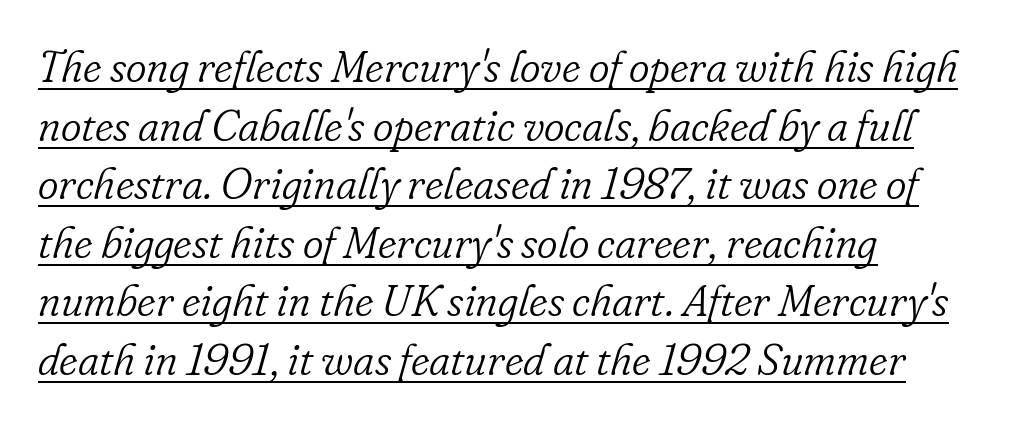
{"serif": "yes", "italic": "yes", "lean": "right", "slant_degrees": 16, "bold": "no", "weight": "light", "width": "normal", "stroke_contrast": "low", "x_height": "small", "monospaced": "no", "underline": "yes", "align": "left", "line_spacing": "normal", "line_spacing_ratio": 1.33, "letter_spacing": "normal", "letter_spacing_em": 0.0, "glyph_px": 44}
